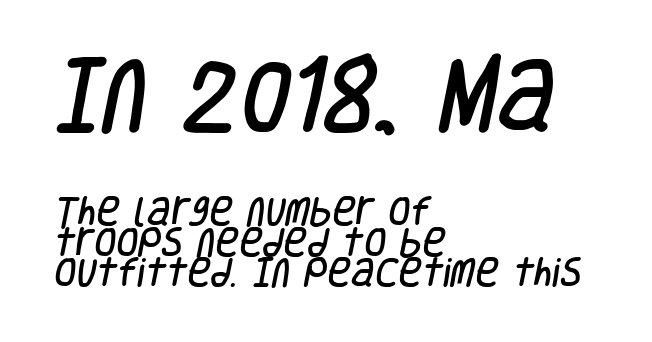
Q: Is the typeface a serif or a sans-serif typeface? A: Sans-serif.
Q: Is the text underlined? A: No.
Q: How is the paragraph aligned? A: Left-aligned.
Q: Is the spacing between letters normal or unusually wide? A: Normal.
Q: Is the spacing between lines tight, normal or loose? A: Tight.
Q: Which block of text is set in a larger size, the first (top) or the second (bottom)? A: The first (top) one.
Q: Width (condensed, normal, or wide)? A: Condensed.
Q: Stroke contrast? A: Low.
Q: x-height? A: Large.
Q: Monospaced? A: No.
